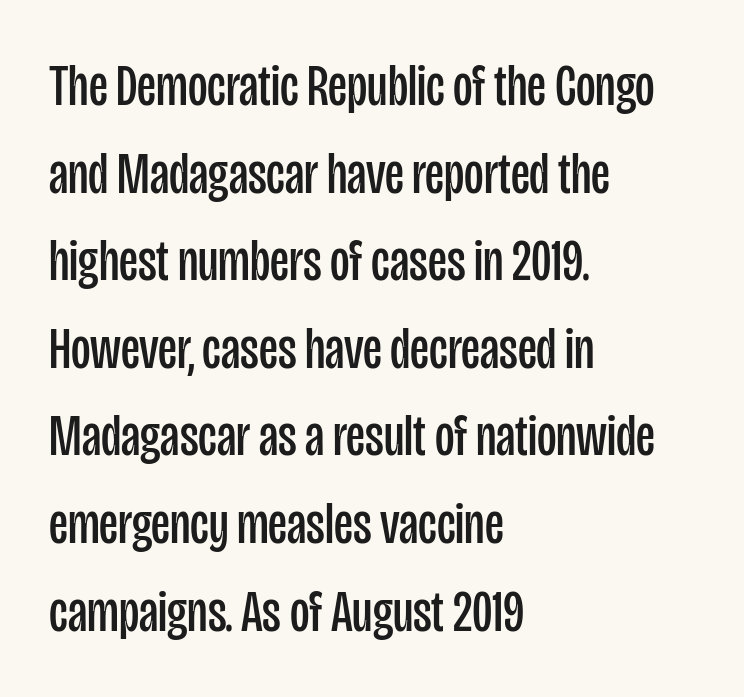
Q: Is the text bold? A: No.
Q: Is the text italic (slanted)? A: No, it is upright.
Q: Is the typeface a serif or a sans-serif typeface? A: Sans-serif.
Q: Is the text underlined? A: No.
Q: How is the paragraph aligned? A: Left-aligned.
Q: Is the spacing between letters normal or unusually wide? A: Normal.
Q: Is the spacing between lines tight, normal or loose? A: Normal.
Q: Width (condensed, normal, or wide)? A: Condensed.
Q: Stroke contrast? A: Low.
Q: x-height? A: Large.
Q: Monospaced? A: No.
